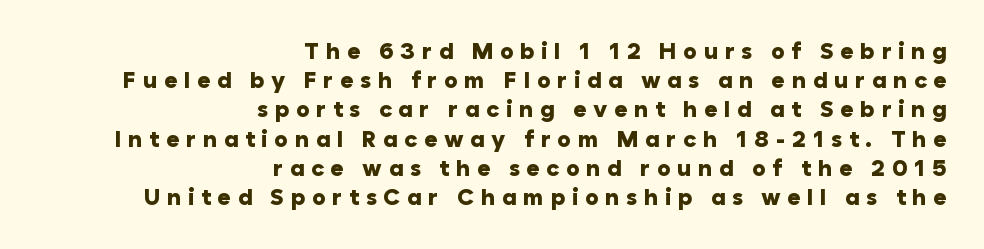
Q: Is the text bold? A: Yes.
Q: Is the text italic (slanted)? A: No, it is upright.
Q: Is the text underlined? A: No.
Q: How is the paragraph aligned? A: Right-aligned.
Q: Is the spacing between letters normal or unusually wide? A: Unusually wide.
Q: Is the spacing between lines tight, normal or loose? A: Normal.
